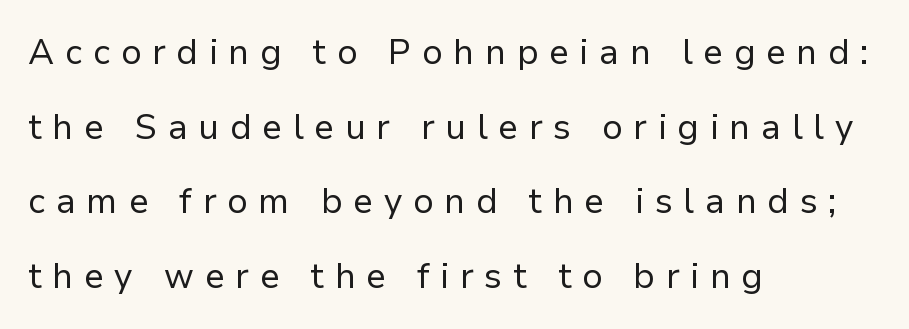
Each line starts at the same left margin while the right side varies. Tracking value appears strongly positive — letters spread wide. No italicization has been applied; the sample stays upright. The font is comparable to plain body text, perhaps lighter. Serif or sans? Sans — the stroke terminals are bare.
